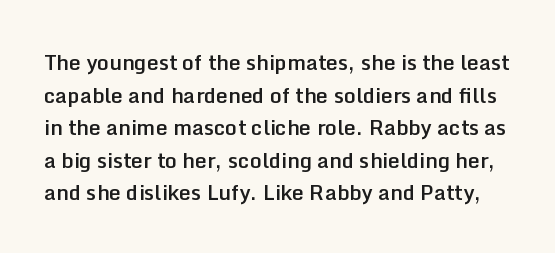
The image shows 21 px text type, upright; set normal line spacing (1.55x), normal letter spacing, not underlined.
